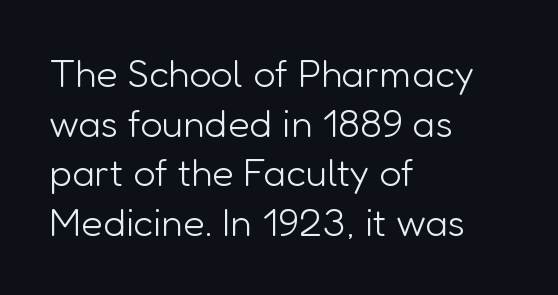
Typeset ragged right — the left edge is the straight one. Each row of text sits above clean, open space. The weight tops out at a normal text grade. Nobody touched the tracking dial on this one. This sample keeps an unexceptional amount of space between lines.
